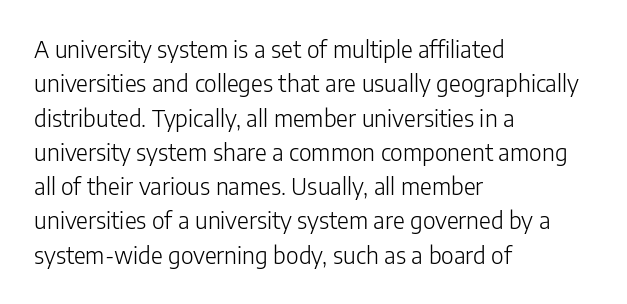
The vertical gap from one line to the next is medium. These lines were composed using upright roman letters. Horizontal alignment here is leftward, the default for most running prose. The gaps between neighbouring characters are ordinary and unremarkable. Weight: regular or lighter.
